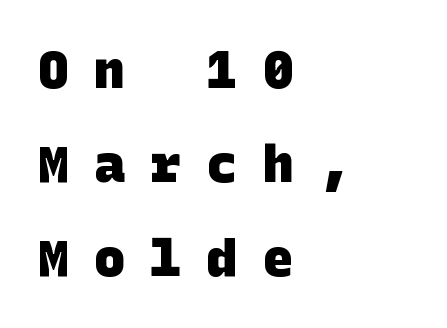
Q: Is the text bold? A: Yes.
Q: Is the typeface a serif or a sans-serif typeface? A: Sans-serif.
Q: Is the text underlined? A: No.
Q: How is the paragraph aligned? A: Left-aligned.
Q: Is the spacing between letters normal or unusually wide? A: Unusually wide.
Q: Width (condensed, normal, or wide)? A: Normal.
Q: Stroke contrast? A: Low.
Q: x-height? A: Large.
